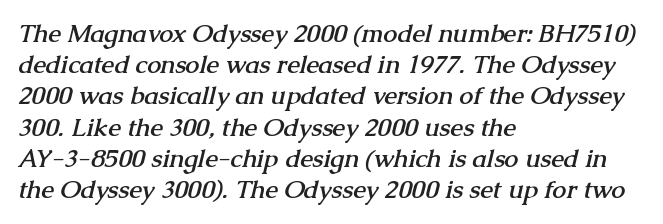
Horizontal alignment here is leftward, the default for most running prose. Rows of type keep a routine distance in the vertical direction. Bare-footed words on every line. Nothing unusual about the tracking: characters are spaced as the font intends.
